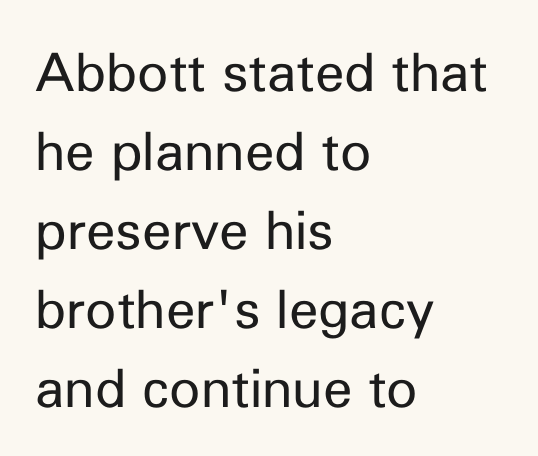
Q: Is the text bold? A: No.
Q: Is the text italic (slanted)? A: No, it is upright.
Q: Is the typeface a serif or a sans-serif typeface? A: Sans-serif.
Q: Is the text underlined? A: No.
Q: How is the paragraph aligned? A: Left-aligned.
Q: Is the spacing between letters normal or unusually wide? A: Normal.
Q: Is the spacing between lines tight, normal or loose? A: Normal.
Q: Width (condensed, normal, or wide)? A: Normal.
Q: Stroke contrast? A: Low.
Q: x-height? A: Medium.
Q: Monospaced? A: No.
